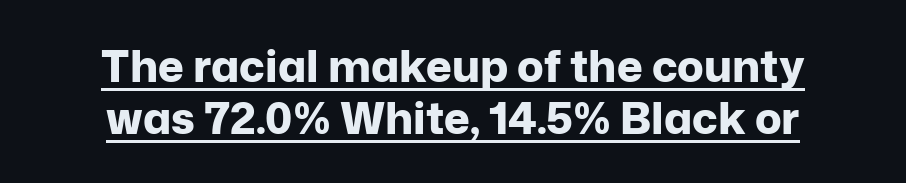
The image shows 44 px bold sans-serif type, upright; set centered, line spacing 1.18x, normal letter spacing, underlined; low stroke contrast and a medium x-height.
